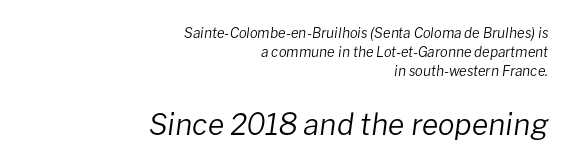
{"italic": "yes", "lean": "right", "slant_degrees": 8, "bold": "no", "weight": "regular", "width": "normal", "stroke_contrast": "low", "x_height": "medium", "monospaced": "no", "underline": "no", "align": "right", "line_spacing": "normal", "line_spacing_ratio": 1.36, "letter_spacing": "normal", "letter_spacing_em": 0.0, "larger_block": "second", "size_ratio": 2.14, "glyph_px": 30}
